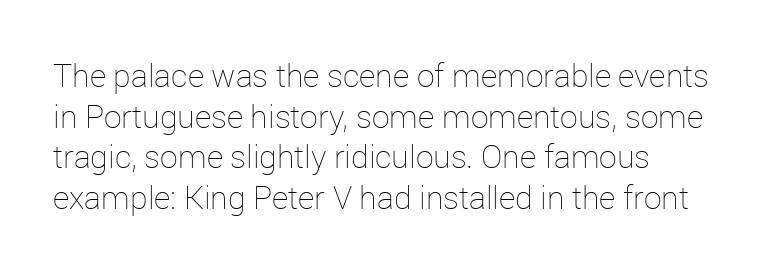
Q: Is the text bold? A: No.
Q: Is the text italic (slanted)? A: No, it is upright.
Q: Is the text underlined? A: No.
Q: How is the paragraph aligned? A: Left-aligned.
Q: Is the spacing between letters normal or unusually wide? A: Normal.
Q: Is the spacing between lines tight, normal or loose? A: Normal.
Q: Width (condensed, normal, or wide)? A: Normal.
Q: Stroke contrast? A: Low.
Q: x-height? A: Medium.
Q: Monospaced? A: No.
